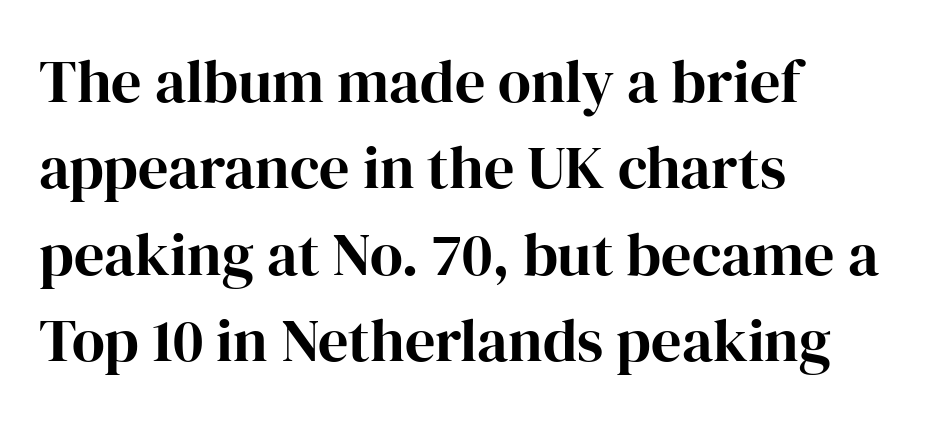
The image shows 60 px bold serif type, upright; set left-aligned, normal line spacing (1.44x), normal letter spacing, not underlined; high stroke contrast and a medium x-height.
